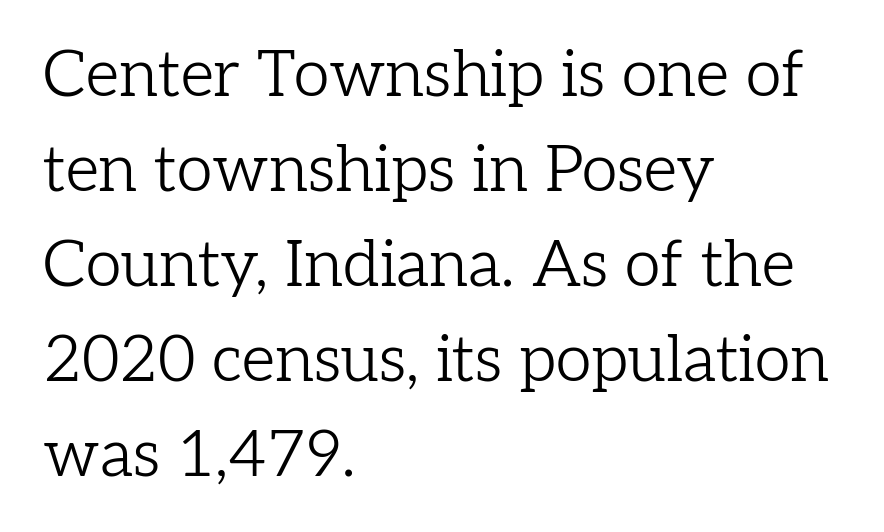
{"serif": "yes", "italic": "no", "bold": "no", "weight": "light", "width": "normal", "stroke_contrast": "low", "x_height": "medium", "monospaced": "no", "underline": "no", "align": "left", "line_spacing": "normal", "line_spacing_ratio": 1.46, "letter_spacing": "normal", "letter_spacing_em": 0.0, "glyph_px": 65}
